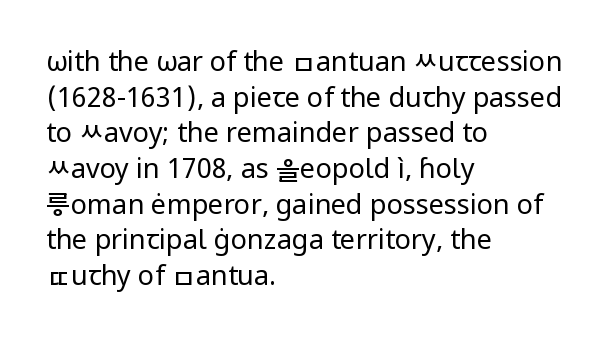
Q: Is the text bold? A: No.
Q: Is the text italic (slanted)? A: No, it is upright.
Q: Is the text underlined? A: No.
Q: How is the paragraph aligned? A: Left-aligned.
Q: Is the spacing between letters normal or unusually wide? A: Normal.
Q: Is the spacing between lines tight, normal or loose? A: Normal.
